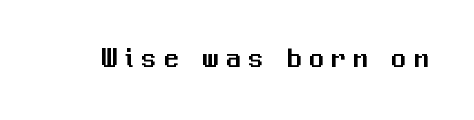
Q: Is the text italic (slanted)? A: No, it is upright.
Q: Is the typeface a serif or a sans-serif typeface? A: Sans-serif.
Q: Is the text underlined? A: No.
Q: Is the spacing between letters normal or unusually wide? A: Unusually wide.
Q: Width (condensed, normal, or wide)? A: Normal.
Q: Stroke contrast? A: Medium.
Q: x-height? A: Medium.
Q: Monospaced? A: No.
